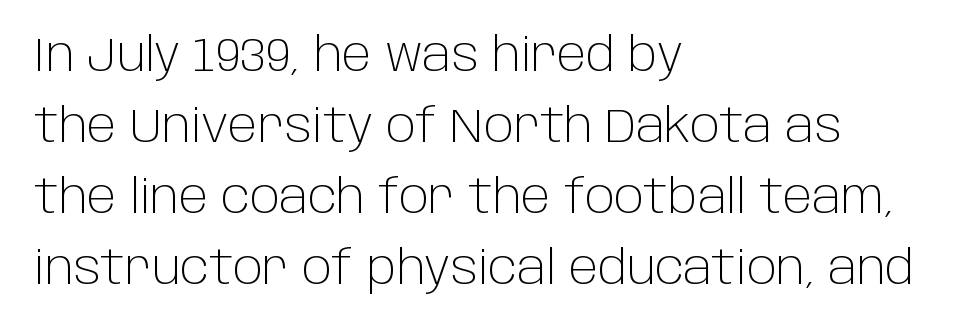
Looks like regular typesetting: each glyph gets only the width it needs. Posture: vertical. The paragraph has a hard left edge and a soft right edge. Look at the tracking — it's just the regular setting, nothing added. Quick note: interline space is typical. The strokes carry an ordinary text weight at most.
